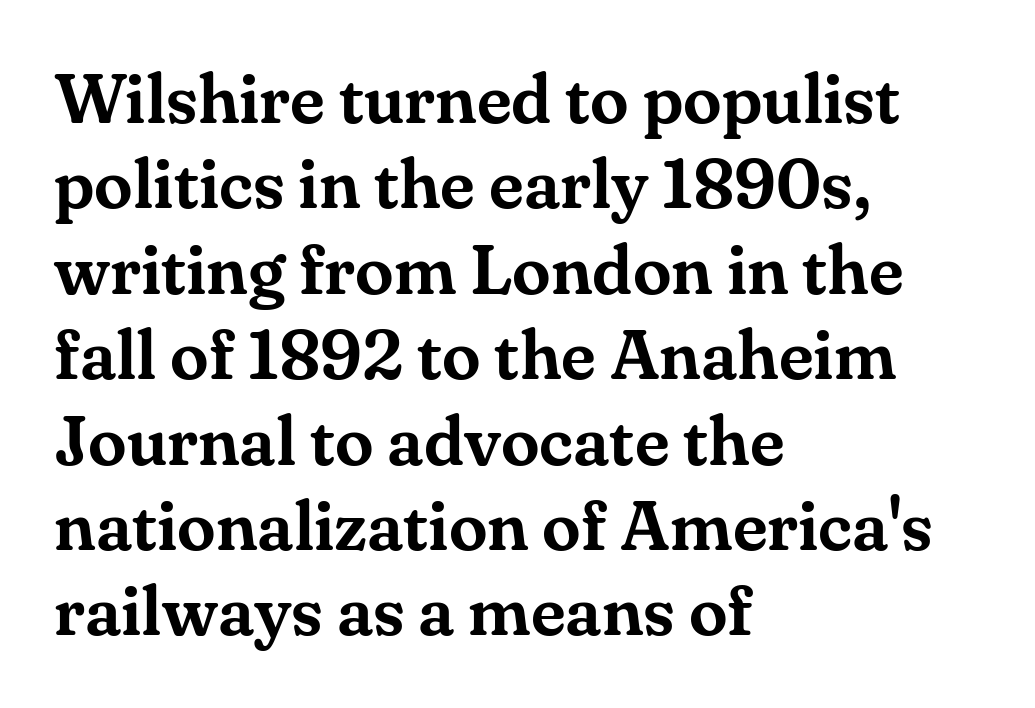
Q: Is the text italic (slanted)? A: No, it is upright.
Q: Is the typeface a serif or a sans-serif typeface? A: Serif.
Q: Is the text underlined? A: No.
Q: How is the paragraph aligned? A: Left-aligned.
Q: Is the spacing between letters normal or unusually wide? A: Normal.
Q: Width (condensed, normal, or wide)? A: Normal.
Q: Stroke contrast? A: Medium.
Q: x-height? A: Small.
Q: Monospaced? A: No.
